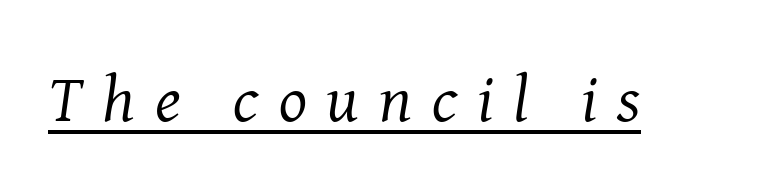
Heaviness? Minimal to ordinary, like unemphasized prose. Check the space under the baseline: a stroke is drawn there. A typesetter would call this heavily tracked-out type. Varying glyph widths throughout — classic text-font behaviour. The letters carry serifs — small finishing strokes at the ends of their stems. A typesetter would mark this as italic.
